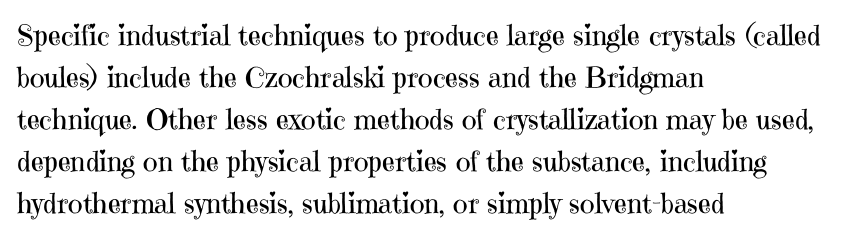
Vertically, the passage feels balanced, rows spaced as you'd expect. The font is comparable to plain body text, perhaps lighter. The letters sit at their default tracking, neither squeezed nor spread. Caption: multi-line text, flush left, ragged right. If you drew a line through each stem, it would be perfectly vertical. The passage shown is typed in a proportional face where columns would drift.
